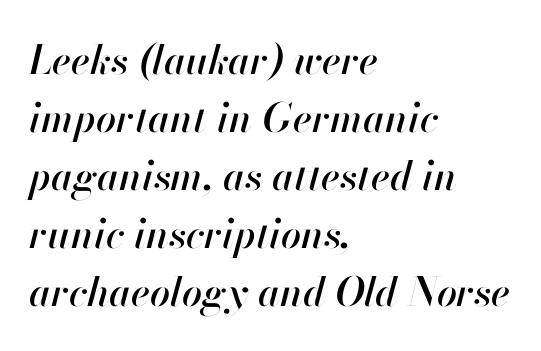
Q: Is the text italic (slanted)? A: Yes, it leans right by about 13 degrees.
Q: Is the text underlined? A: No.
Q: How is the paragraph aligned? A: Left-aligned.
Q: Is the spacing between letters normal or unusually wide? A: Normal.
Q: Is the spacing between lines tight, normal or loose? A: Normal.
Q: Width (condensed, normal, or wide)? A: Normal.
Q: Stroke contrast? A: High.
Q: x-height? A: Small.
Q: Monospaced? A: No.
